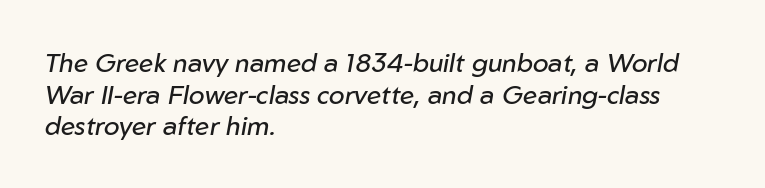
The image shows 26 px text type, italic (leaning right); set left-aligned, line spacing 1.22x, normal letter spacing, not underlined.
